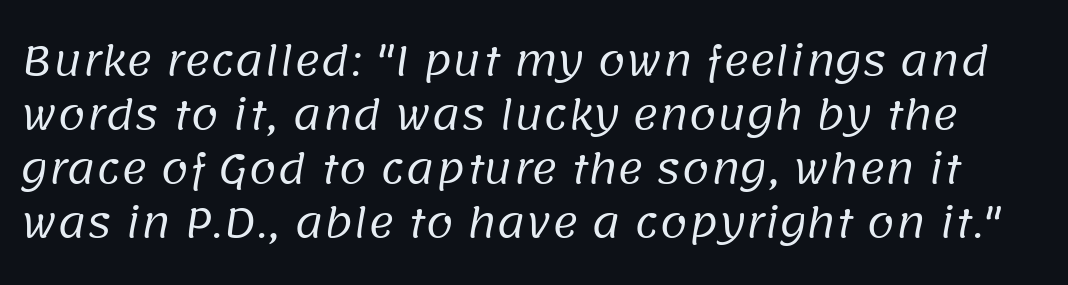
Compared with a typical body face, this is equally light or lighter still. The passage shown stacks its lines at a standard gap. Typographically, this falls in the sans-serif category. Varying glyph widths throughout — classic text-font behaviour. You could call the tracking neutral — neither tight nor loose. Unmarked baselines from the first word to the last.
